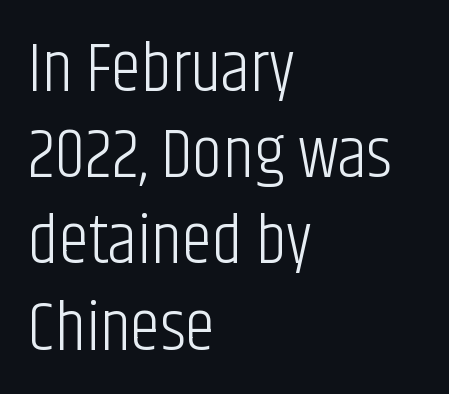
Q: Is the text bold? A: No.
Q: Is the text italic (slanted)? A: No, it is upright.
Q: Is the typeface a serif or a sans-serif typeface? A: Sans-serif.
Q: Is the text underlined? A: No.
Q: How is the paragraph aligned? A: Left-aligned.
Q: Is the spacing between letters normal or unusually wide? A: Normal.
Q: Is the spacing between lines tight, normal or loose? A: Normal.
Q: Width (condensed, normal, or wide)? A: Condensed.
Q: Stroke contrast? A: Low.
Q: x-height? A: Large.
Q: Monospaced? A: No.
